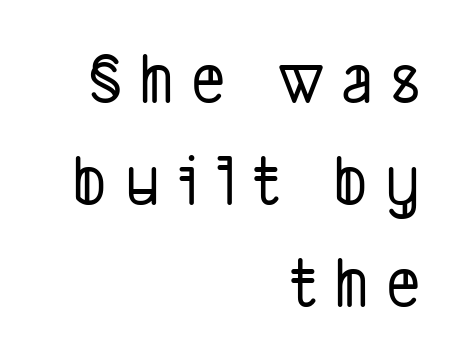
{"serif": "no", "width": "condensed", "stroke_contrast": "low", "x_height": "medium", "monospaced": "no", "underline": "no", "align": "right", "line_spacing": "normal", "line_spacing_ratio": 1.4, "letter_spacing": "wide", "letter_spacing_em": 0.24, "glyph_px": 73}
